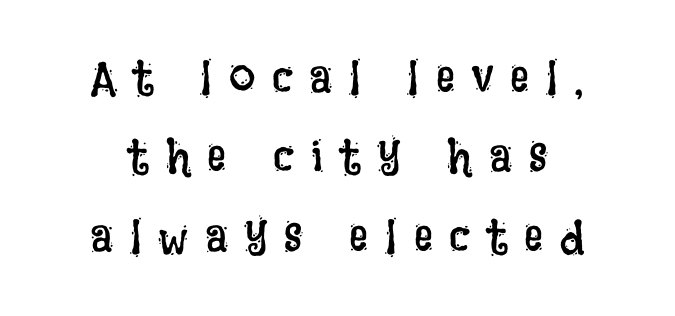
The image shows 47 px regular-weight, condensed type, upright; set centered, normal line spacing (1.69x), unusually wide letter spacing (+0.36 em), not underlined; low stroke contrast and a large x-height.
